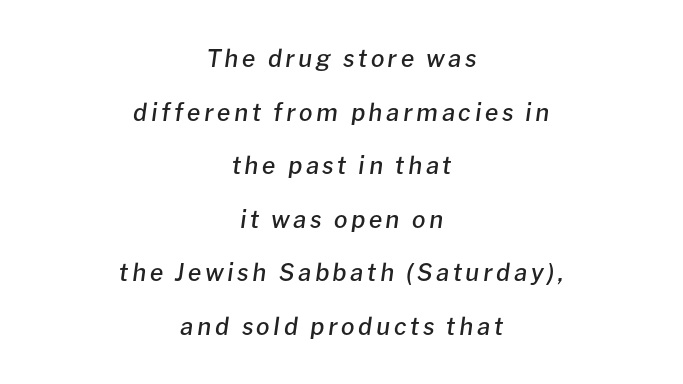
The space between consecutive lines is lavish. The rag falls on both sides of this text block equally. A typesetter would mark this as italic. Weight: semibold (demi).
